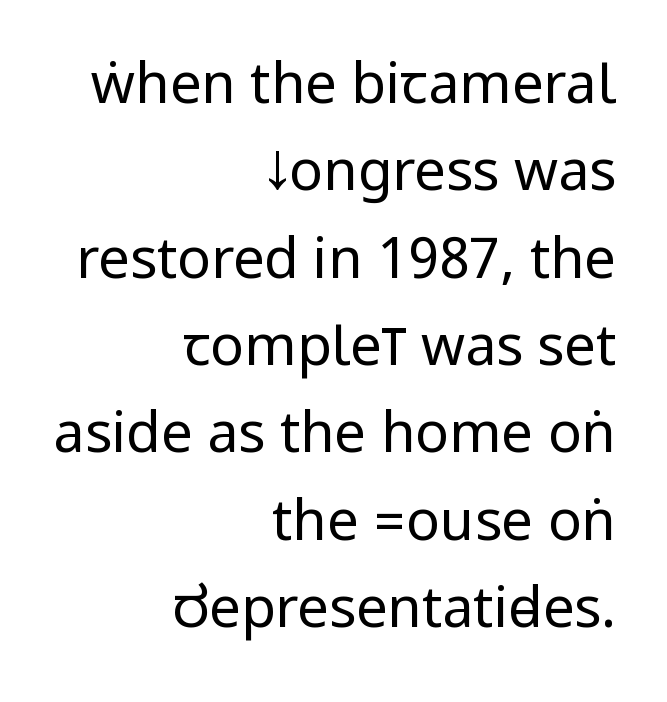
Q: Is the text bold? A: No.
Q: Is the text italic (slanted)? A: No, it is upright.
Q: Is the typeface a serif or a sans-serif typeface? A: Sans-serif.
Q: Is the text underlined? A: No.
Q: How is the paragraph aligned? A: Right-aligned.
Q: Is the spacing between letters normal or unusually wide? A: Normal.
Q: Is the spacing between lines tight, normal or loose? A: Normal.
Q: Width (condensed, normal, or wide)? A: Condensed.
Q: Stroke contrast? A: Low.
